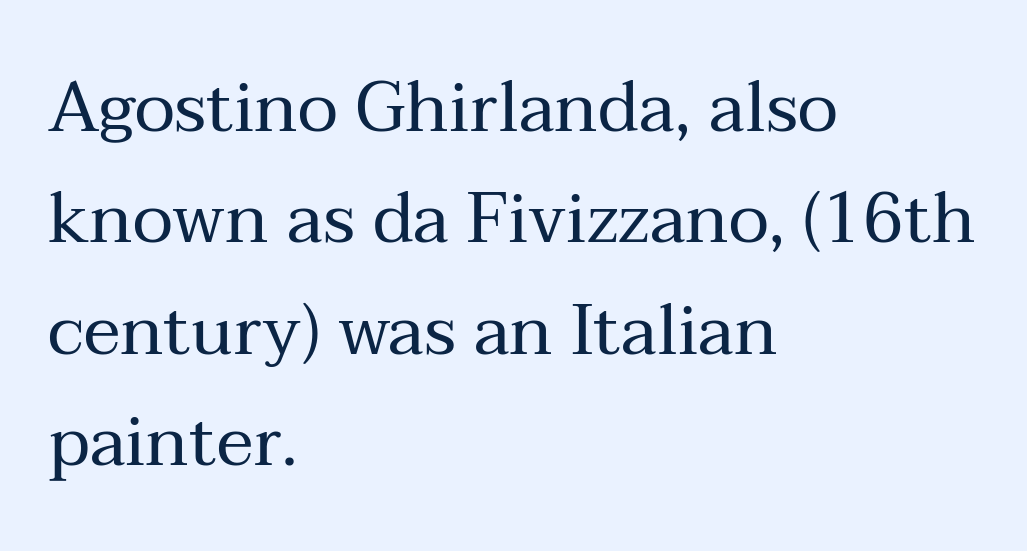
Q: Is the text bold? A: No.
Q: Is the text italic (slanted)? A: No, it is upright.
Q: Is the typeface a serif or a sans-serif typeface? A: Serif.
Q: Is the text underlined? A: No.
Q: How is the paragraph aligned? A: Left-aligned.
Q: Is the spacing between letters normal or unusually wide? A: Normal.
Q: Is the spacing between lines tight, normal or loose? A: Normal.
Q: Width (condensed, normal, or wide)? A: Normal.
Q: Stroke contrast? A: Medium.
Q: x-height? A: Medium.
Q: Monospaced? A: No.
